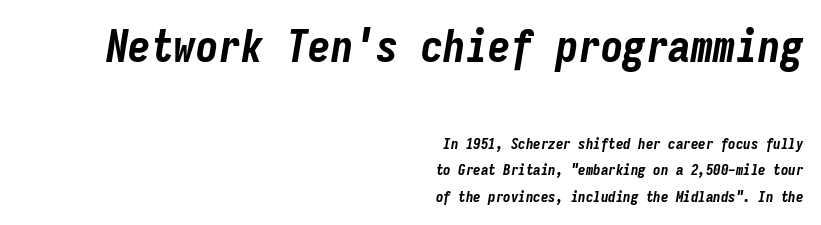
Q: Is the text bold? A: Yes.
Q: Is the text italic (slanted)? A: Yes, it leans right by about 9 degrees.
Q: Is the text underlined? A: No.
Q: How is the paragraph aligned? A: Right-aligned.
Q: Is the spacing between letters normal or unusually wide? A: Normal.
Q: Which block of text is set in a larger size, the first (top) or the second (bottom)? A: The first (top) one.
Q: Width (condensed, normal, or wide)? A: Condensed.
Q: Stroke contrast? A: Low.
Q: x-height? A: Medium.
Q: Monospaced? A: Yes.
